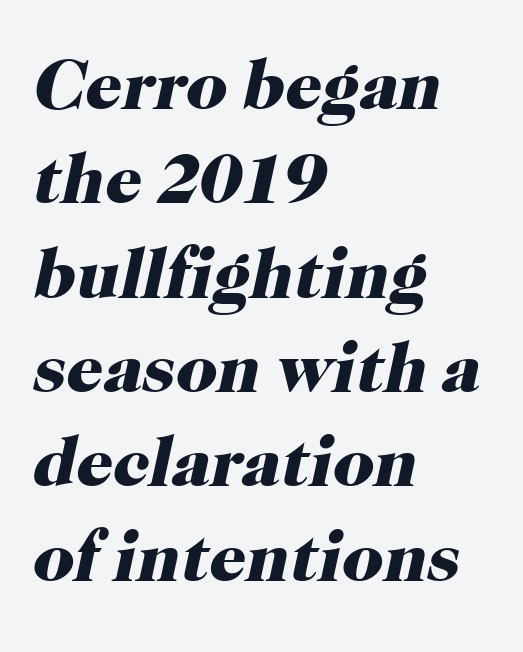
{"serif": "yes", "italic": "yes", "lean": "right", "slant_degrees": 12, "bold": "yes", "weight": "heavy", "width": "normal", "stroke_contrast": "high", "x_height": "medium", "monospaced": "no", "underline": "no", "align": "left", "line_spacing": "normal", "line_spacing_ratio": 1.31, "letter_spacing": "normal", "letter_spacing_em": 0.0, "glyph_px": 72}
